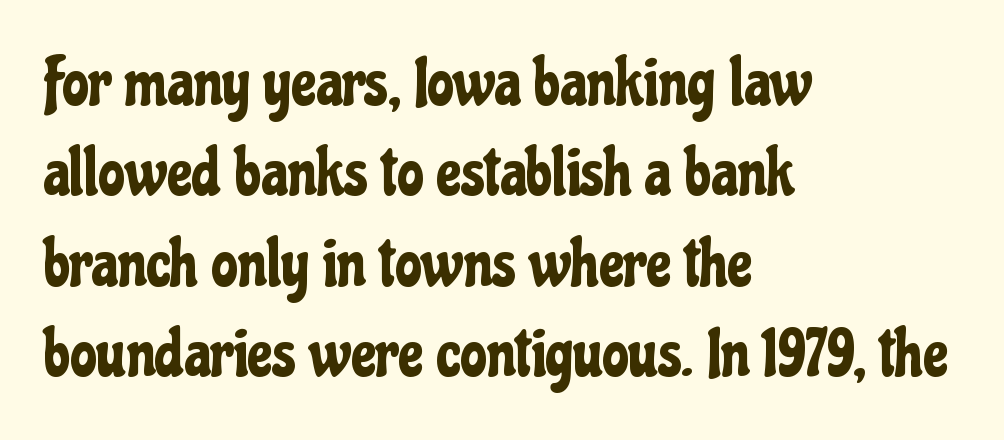
Q: Is the text italic (slanted)? A: No, it is upright.
Q: Is the typeface a serif or a sans-serif typeface? A: Sans-serif.
Q: Is the text underlined? A: No.
Q: How is the paragraph aligned? A: Left-aligned.
Q: Is the spacing between letters normal or unusually wide? A: Normal.
Q: Is the spacing between lines tight, normal or loose? A: Normal.
Q: Width (condensed, normal, or wide)? A: Condensed.
Q: Stroke contrast? A: Low.
Q: x-height? A: Medium.
Q: Monospaced? A: No.
